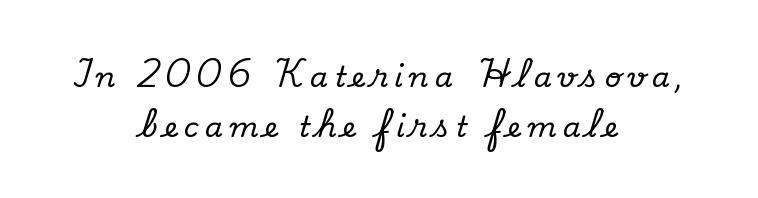
Q: Is the text italic (slanted)? A: Yes.
Q: Is the typeface a serif or a sans-serif typeface? A: Serif.
Q: Is the text underlined? A: No.
Q: How is the paragraph aligned? A: Centered.
Q: Is the spacing between letters normal or unusually wide? A: Unusually wide.
Q: Width (condensed, normal, or wide)? A: Normal.
Q: Stroke contrast? A: Low.
Q: x-height? A: Small.
Q: Monospaced? A: No.
